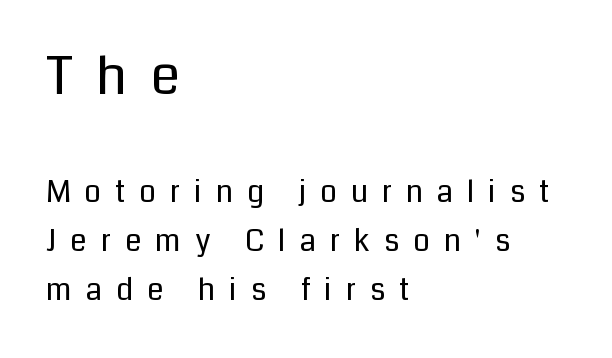
Horizontally, the lines are justified to the leading edge only. A sans-serif font was chosen for this passage. These lines are rendered in a variable-pitch font. Character size in the leading block exceeds that of the trailing block. Unmarked baselines from the first word to the last.
